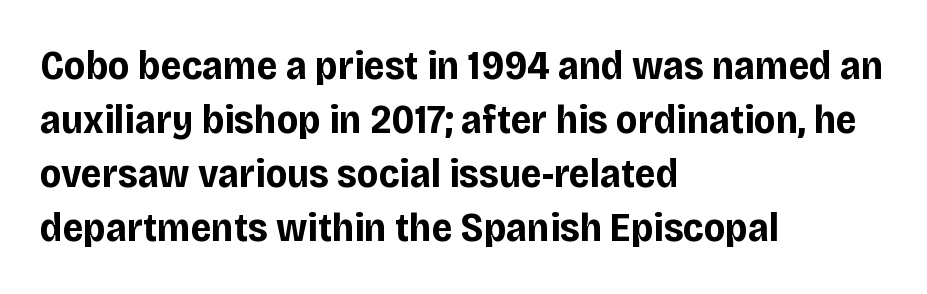
Q: Is the text bold? A: Yes.
Q: Is the text italic (slanted)? A: No, it is upright.
Q: Is the typeface a serif or a sans-serif typeface? A: Sans-serif.
Q: Is the text underlined? A: No.
Q: How is the paragraph aligned? A: Left-aligned.
Q: Is the spacing between letters normal or unusually wide? A: Normal.
Q: Is the spacing between lines tight, normal or loose? A: Normal.
Q: Width (condensed, normal, or wide)? A: Normal.
Q: Stroke contrast? A: Low.
Q: x-height? A: Large.
Q: Monospaced? A: No.
